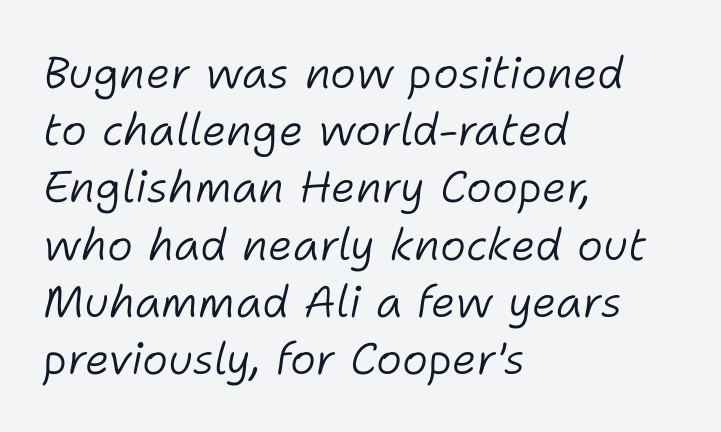
Q: Is the text bold? A: No.
Q: Is the text italic (slanted)? A: Yes, it leans right by about 11 degrees.
Q: Is the text underlined? A: No.
Q: How is the paragraph aligned? A: Left-aligned.
Q: Is the spacing between letters normal or unusually wide? A: Normal.
Q: Is the spacing between lines tight, normal or loose? A: Normal.
Q: Width (condensed, normal, or wide)? A: Normal.
Q: Stroke contrast? A: Low.
Q: x-height? A: Medium.
Q: Monospaced? A: No.
